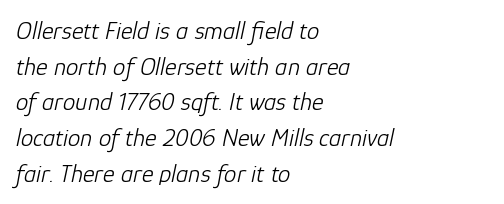
{"italic": "yes", "lean": "right", "slant_degrees": 12, "bold": "no", "underline": "no", "align": "left", "line_spacing": "normal", "line_spacing_ratio": 1.43, "letter_spacing": "normal", "letter_spacing_em": 0.0, "glyph_px": 25}
